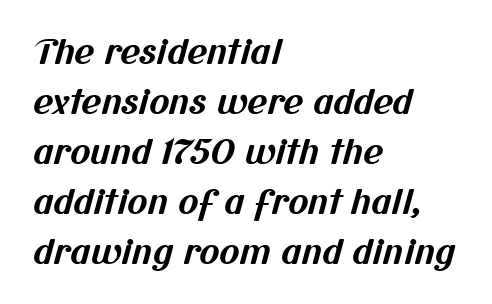
Q: Is the text bold? A: Yes.
Q: Is the typeface a serif or a sans-serif typeface? A: Sans-serif.
Q: Is the text underlined? A: No.
Q: How is the paragraph aligned? A: Left-aligned.
Q: Is the spacing between letters normal or unusually wide? A: Normal.
Q: Is the spacing between lines tight, normal or loose? A: Normal.
Q: Width (condensed, normal, or wide)? A: Normal.
Q: Stroke contrast? A: Medium.
Q: x-height? A: Medium.
Q: Monospaced? A: No.
